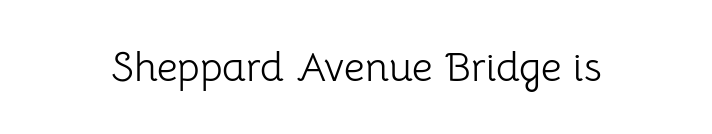
Q: Is the text bold? A: No.
Q: Is the text italic (slanted)? A: No, it is upright.
Q: Is the typeface a serif or a sans-serif typeface? A: Sans-serif.
Q: Is the text underlined? A: No.
Q: Is the spacing between letters normal or unusually wide? A: Normal.
Q: Width (condensed, normal, or wide)? A: Normal.
Q: Stroke contrast? A: Low.
Q: x-height? A: Medium.
Q: Monospaced? A: No.
